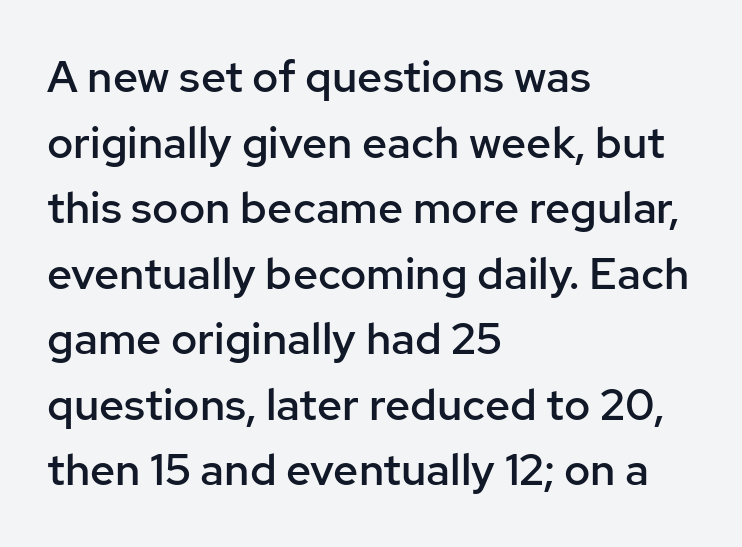
Q: Is the text bold? A: Semi-bold.
Q: Is the text italic (slanted)? A: No, it is upright.
Q: Is the typeface a serif or a sans-serif typeface? A: Sans-serif.
Q: Is the text underlined? A: No.
Q: How is the paragraph aligned? A: Left-aligned.
Q: Is the spacing between letters normal or unusually wide? A: Normal.
Q: Is the spacing between lines tight, normal or loose? A: Normal.
Q: Width (condensed, normal, or wide)? A: Normal.
Q: Stroke contrast? A: Low.
Q: x-height? A: Medium.
Q: Monospaced? A: No.
